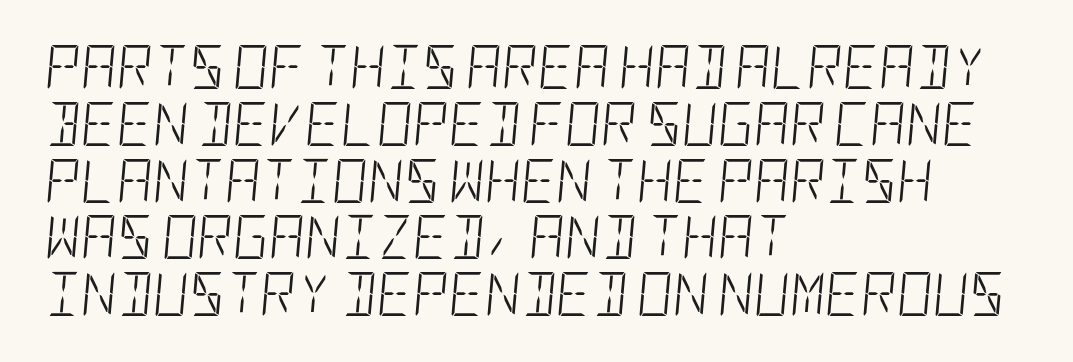
The image shows 44 px light, condensed type, italic (leaning right); set left-aligned, normal line spacing (1.29x), normal letter spacing, not underlined; low stroke contrast and a large x-height.
